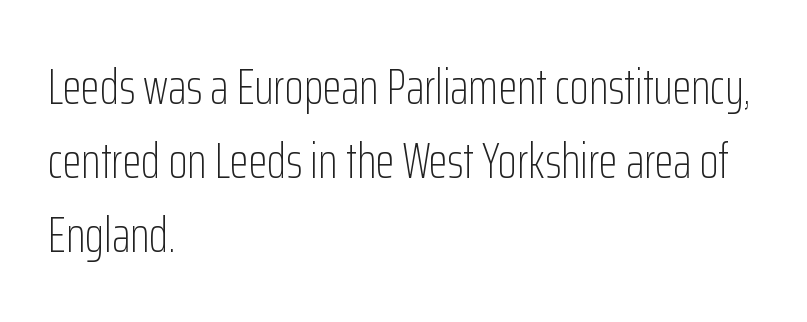
{"serif": "no", "italic": "no", "bold": "no", "weight": "light", "width": "condensed", "stroke_contrast": "low", "x_height": "medium", "monospaced": "no", "underline": "no", "align": "left", "line_spacing": "normal", "line_spacing_ratio": 1.51, "letter_spacing": "normal", "letter_spacing_em": 0.0, "glyph_px": 49}
